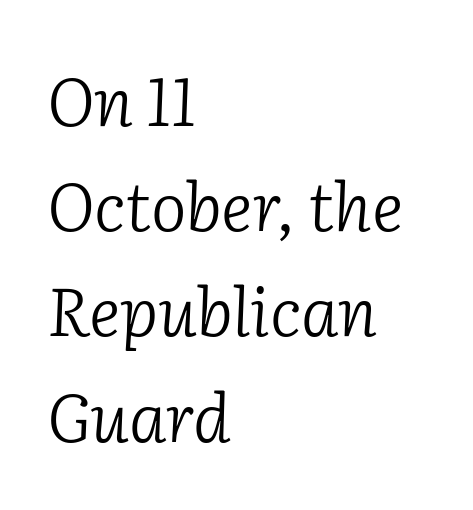
Q: Is the text bold? A: No.
Q: Is the text italic (slanted)? A: Yes, it leans right by about 2 degrees.
Q: Is the typeface a serif or a sans-serif typeface? A: Serif.
Q: Is the text underlined? A: No.
Q: How is the paragraph aligned? A: Left-aligned.
Q: Is the spacing between letters normal or unusually wide? A: Normal.
Q: Is the spacing between lines tight, normal or loose? A: Normal.
Q: Width (condensed, normal, or wide)? A: Normal.
Q: Stroke contrast? A: Low.
Q: x-height? A: Medium.
Q: Monospaced? A: No.
